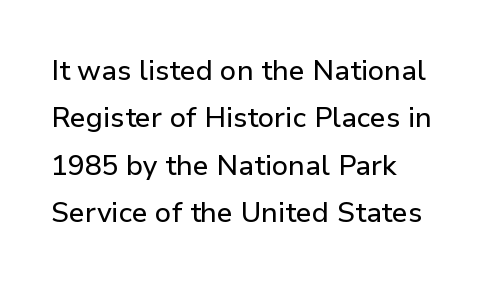
{"serif": "no", "italic": "no", "width": "normal", "stroke_contrast": "low", "x_height": "medium", "monospaced": "no", "underline": "no", "align": "left", "line_spacing": "normal", "line_spacing_ratio": 1.69, "letter_spacing": "normal", "letter_spacing_em": 0.0, "glyph_px": 28}
